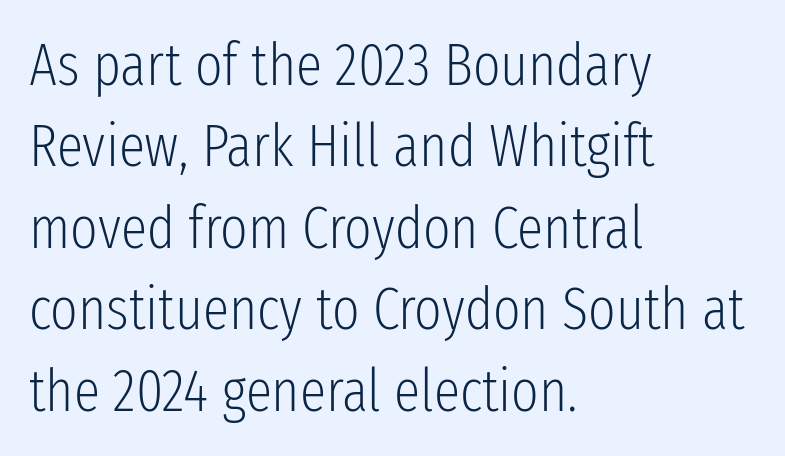
{"serif": "no", "italic": "no", "bold": "no", "weight": "light", "width": "condensed", "stroke_contrast": "low", "x_height": "medium", "monospaced": "no", "underline": "no", "align": "left", "line_spacing": "normal", "line_spacing_ratio": 1.38, "letter_spacing": "normal", "letter_spacing_em": 0.0, "glyph_px": 59}
